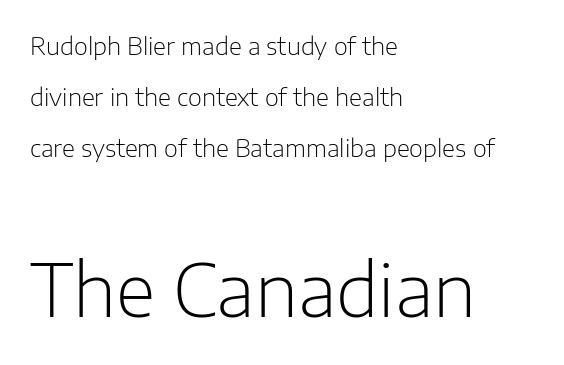
These lines are rendered in a variable-pitch font. Standard letterfit; no display-style spreading of the glyphs. This layout puts the modest block above and the oversized block below. The lettering holds an erect, upright posture throughout. This sample is left-justified, so line endings fall wherever the words run out.
